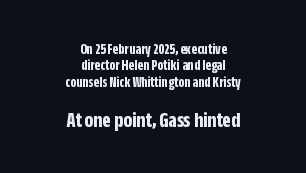
This is roman type, the default non-slanted kind. This sample uses plain, unmodified letter spacing. Of the two passages, the one underneath uses the larger point size. Caption: bold face, heavy strokes. The gap between lines stays unmarked.
